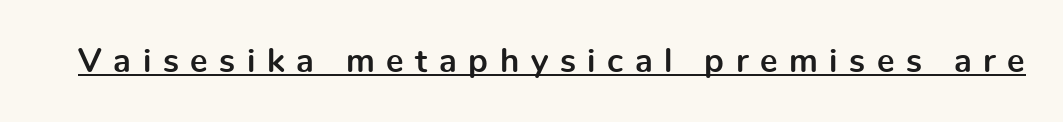
{"serif": "no", "italic": "no", "bold": "yes", "weight": "bold", "width": "normal", "x_height": "medium", "monospaced": "no", "underline": "yes", "letter_spacing": "wide", "letter_spacing_em": 0.35, "glyph_px": 33}
